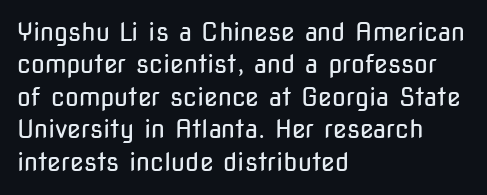
The image shows 25 px text type, upright; set left-aligned, normal line spacing (1.3x), normal letter spacing, not underlined.
